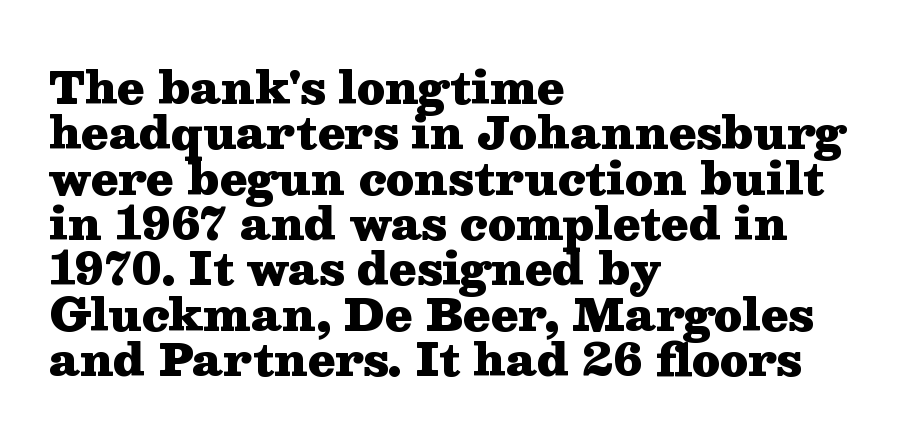
Q: Is the text bold? A: Yes.
Q: Is the text italic (slanted)? A: No, it is upright.
Q: Is the typeface a serif or a sans-serif typeface? A: Serif.
Q: Is the text underlined? A: No.
Q: How is the paragraph aligned? A: Left-aligned.
Q: Is the spacing between letters normal or unusually wide? A: Normal.
Q: Is the spacing between lines tight, normal or loose? A: Tight.
Q: Width (condensed, normal, or wide)? A: Wide.
Q: Stroke contrast? A: Medium.
Q: x-height? A: Medium.
Q: Monospaced? A: No.
